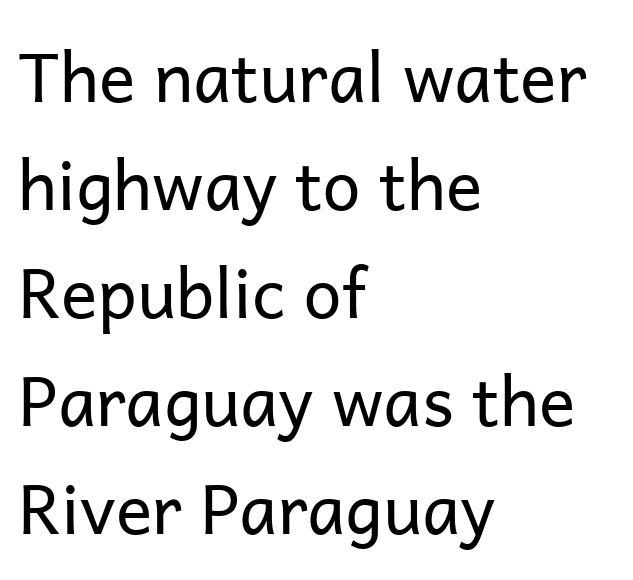
The image shows 68 px regular-weight sans-serif type, upright; set left-aligned, normal line spacing (1.59x), normal letter spacing, not underlined; low stroke contrast and a medium x-height.
